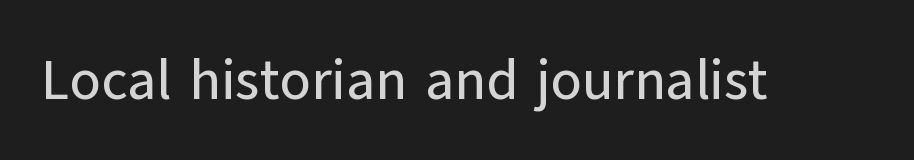
The letters carry no serifs — their stems end cleanly without finishing strokes. Words appear dense and cohesive because spacing is normal. Spacing verdict: proportional, widths tailored to each character. No italicization has been applied; the sample stays upright. The strip under each line holds only bare page.
